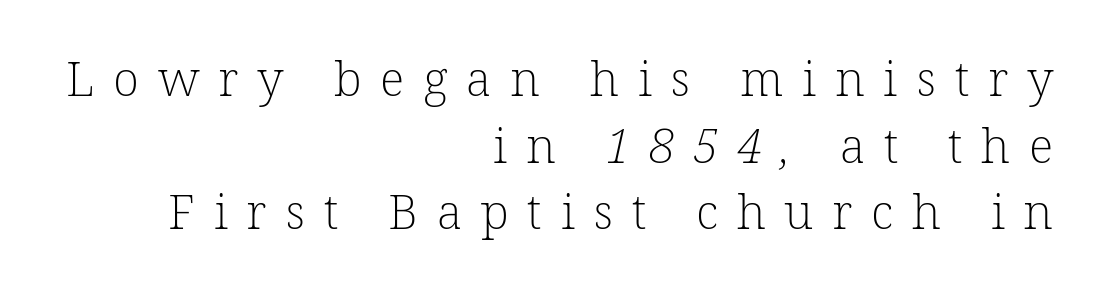
Descenders are the only things crossing below the line. You could not count columns in this text — the font is proportionally spaced. These lines stack with their right ends in a neat column. Stroke mass is kept to a normal reading level or below.
